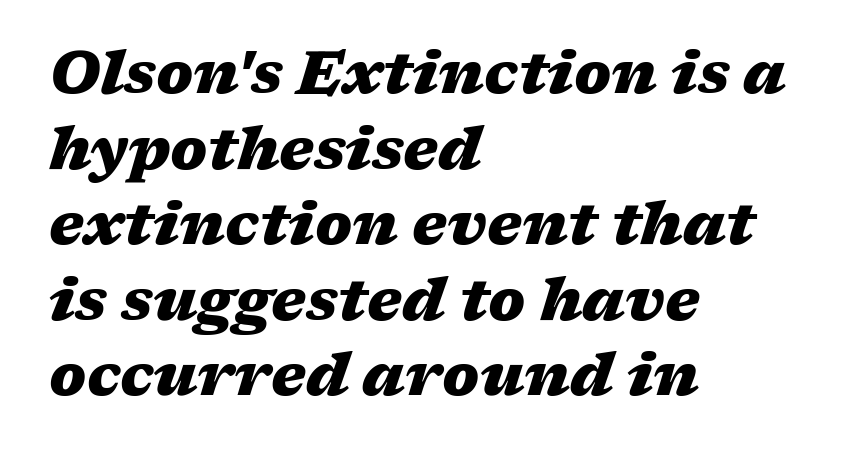
Interline gaps are of average width in this sample. The gaps between neighbouring characters are ordinary and unremarkable. Only glyphs here, with clear space below each row. In CSS terms this would be text-align: left. Compared with an ordinary text face, these strokes are far heavier — a full bold. Is this a fixed-width face? No — the glyphs have proportional, varying widths.
